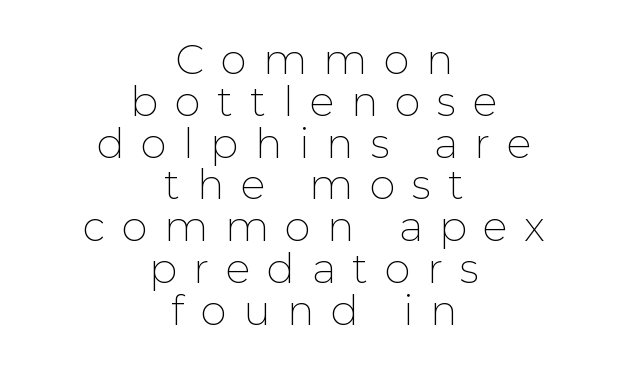
Q: Is the text bold? A: No.
Q: Is the text italic (slanted)? A: No, it is upright.
Q: Is the typeface a serif or a sans-serif typeface? A: Sans-serif.
Q: Is the text underlined? A: No.
Q: How is the paragraph aligned? A: Centered.
Q: Is the spacing between letters normal or unusually wide? A: Unusually wide.
Q: Is the spacing between lines tight, normal or loose? A: Tight.
Q: Width (condensed, normal, or wide)? A: Normal.
Q: Stroke contrast? A: Low.
Q: x-height? A: Medium.
Q: Monospaced? A: No.
